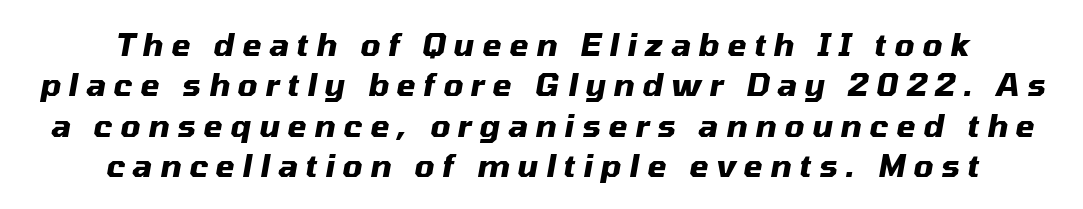
{"italic": "yes", "lean": "right", "slant_degrees": 10, "bold": "yes", "weight": "heavy", "width": "normal", "stroke_contrast": "medium", "x_height": "medium", "monospaced": "no", "underline": "no", "align": "center", "line_spacing": "normal", "line_spacing_ratio": 1.3, "letter_spacing": "wide", "letter_spacing_em": 0.25, "glyph_px": 31}
